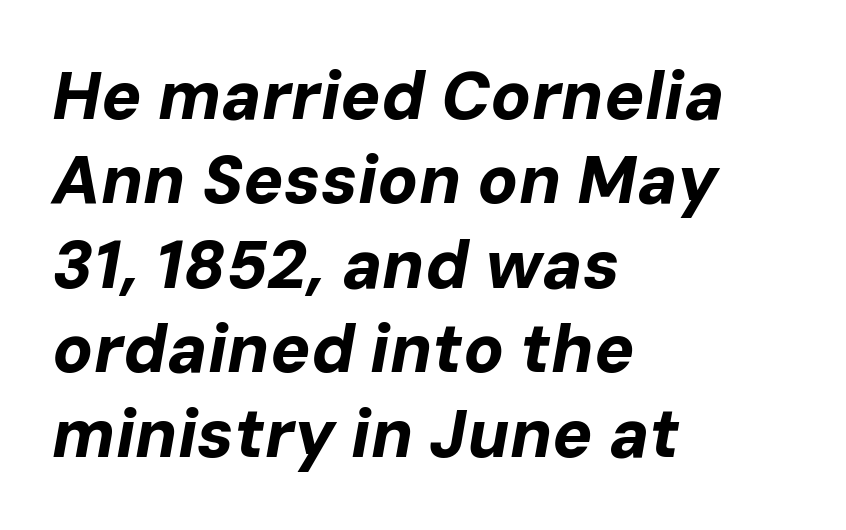
Q: Is the text bold? A: Yes.
Q: Is the text italic (slanted)? A: Yes, it leans right by about 10 degrees.
Q: Is the text underlined? A: No.
Q: How is the paragraph aligned? A: Left-aligned.
Q: Is the spacing between letters normal or unusually wide? A: Normal.
Q: Is the spacing between lines tight, normal or loose? A: Normal.
Q: Width (condensed, normal, or wide)? A: Normal.
Q: Stroke contrast? A: Low.
Q: x-height? A: Medium.
Q: Monospaced? A: No.
